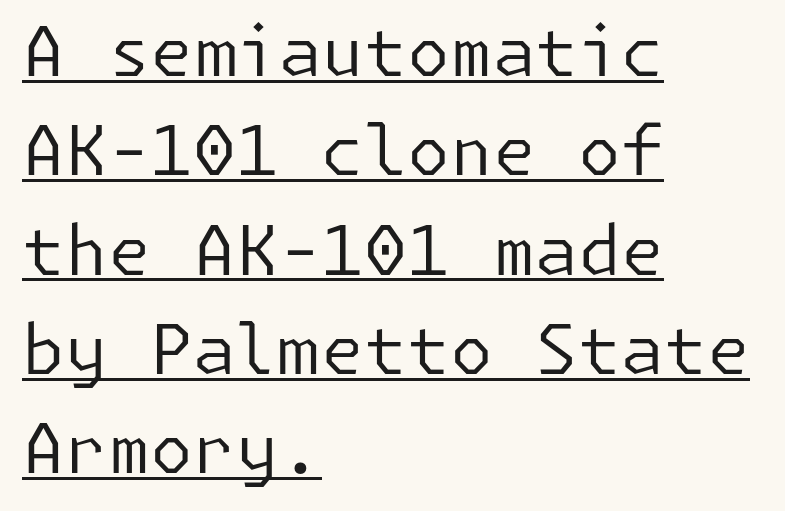
Q: Is the text bold? A: No.
Q: Is the text italic (slanted)? A: No, it is upright.
Q: Is the typeface a serif or a sans-serif typeface? A: Sans-serif.
Q: Is the text underlined? A: Yes.
Q: How is the paragraph aligned? A: Left-aligned.
Q: Is the spacing between letters normal or unusually wide? A: Normal.
Q: Is the spacing between lines tight, normal or loose? A: Normal.
Q: Width (condensed, normal, or wide)? A: Normal.
Q: Stroke contrast? A: Low.
Q: x-height? A: Medium.
